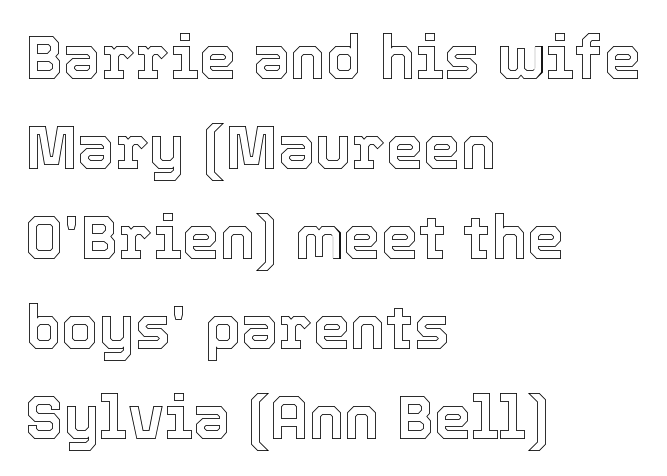
The image shows 60 px text type, upright; set left-aligned, normal line spacing (1.5x), normal letter spacing, not underlined; a medium x-height.
